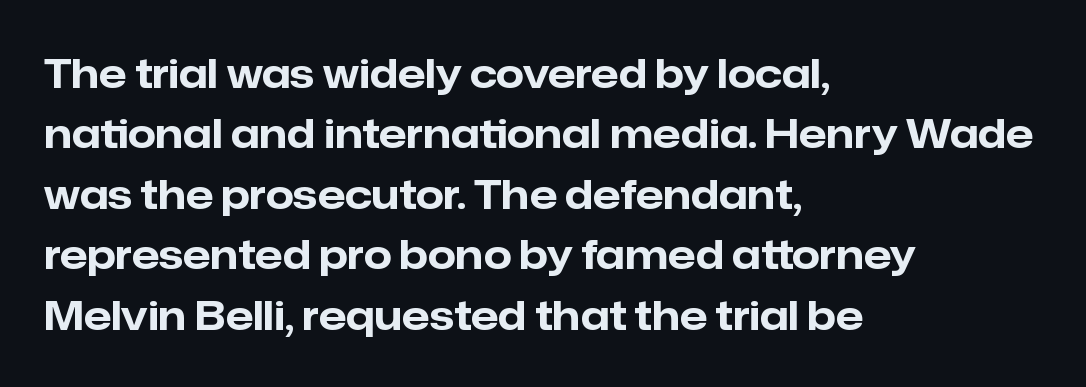
{"serif": "no", "italic": "no", "bold": "yes", "weight": "bold", "width": "normal", "stroke_contrast": "low", "x_height": "medium", "monospaced": "no", "underline": "no", "align": "left", "line_spacing": "normal", "line_spacing_ratio": 1.51, "letter_spacing": "normal", "letter_spacing_em": 0.0, "glyph_px": 40}
